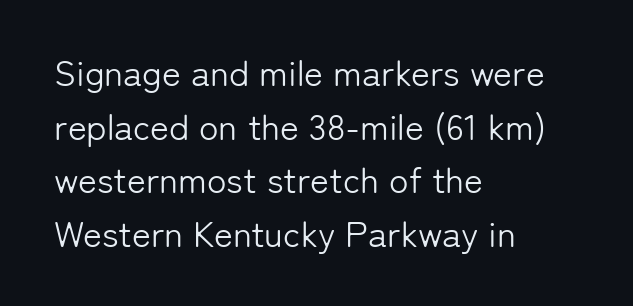
{"serif": "no", "italic": "no", "bold": "no", "weight": "light", "width": "normal", "stroke_contrast": "low", "x_height": "medium", "monospaced": "no", "underline": "no", "align": "left", "line_spacing": "normal", "line_spacing_ratio": 1.49, "letter_spacing": "normal", "letter_spacing_em": 0.0, "glyph_px": 36}
